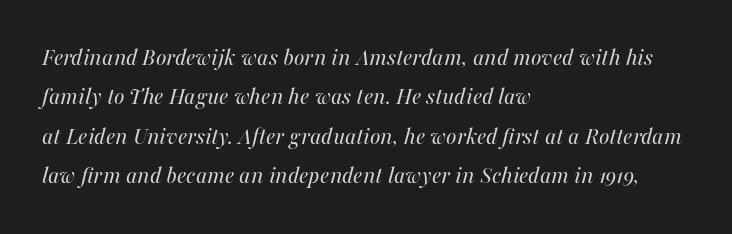
{"italic": "yes", "lean": "right", "slant_degrees": 16, "bold": "no", "underline": "no", "align": "left", "line_spacing": "normal", "line_spacing_ratio": 1.58, "letter_spacing": "normal", "letter_spacing_em": 0.0, "glyph_px": 25}
